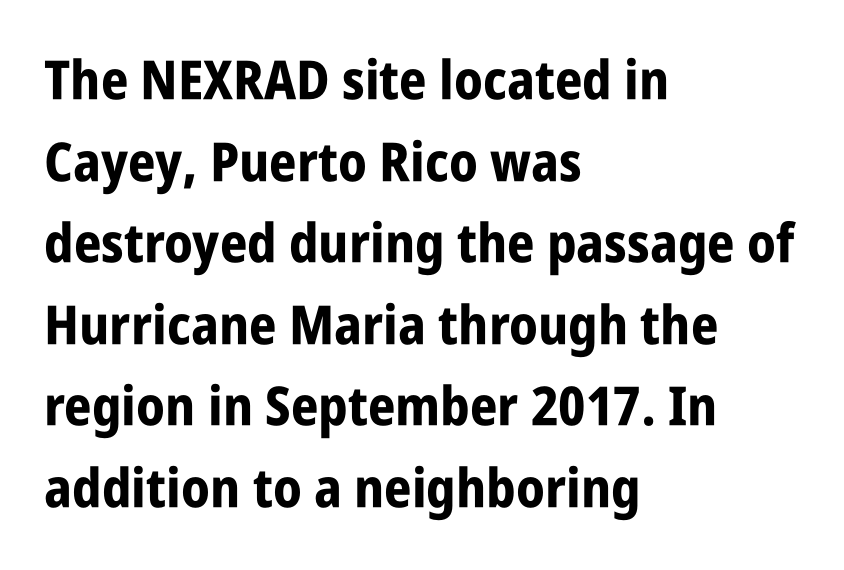
What's the leading like? Ordinary, nothing unusual. The passage shown is typed in a proportional face where columns would drift. In terms of letterspacing, this is plain default setting. What kind of face is this? One without serifs — a sans. The passage shown is emphatically bold. Horizontal alignment here is leftward, the default for most running prose.
